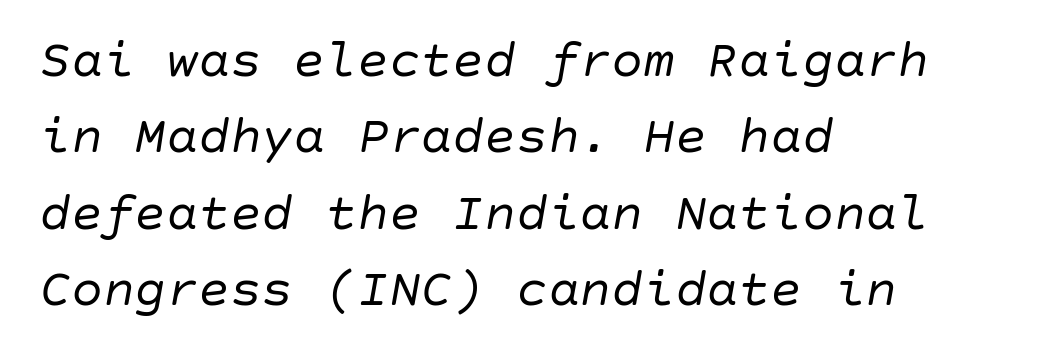
{"italic": "yes", "lean": "right", "slant_degrees": 10, "bold": "no", "weight": "regular", "width": "normal", "stroke_contrast": "low", "x_height": "large", "underline": "no", "align": "left", "line_spacing": "normal", "line_spacing_ratio": 1.44, "letter_spacing": "normal", "letter_spacing_em": 0.0, "glyph_px": 53}
